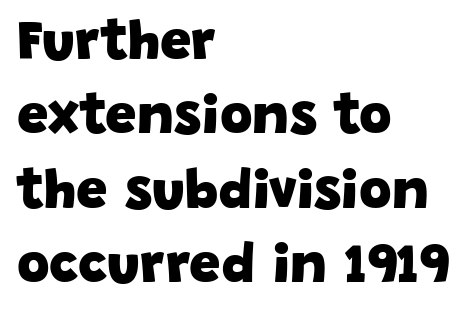
The rendering uses a moderate line-height, typical for paragraphs. Each line starts at the same left margin while the right side varies. Nobody drew a line under any word here. Heft: maximum for text — a bold. These lines keep a tight, regular rhythm from letter to letter. Note the varied advance widths — an 'i' is clearly narrower than an 'm'.
